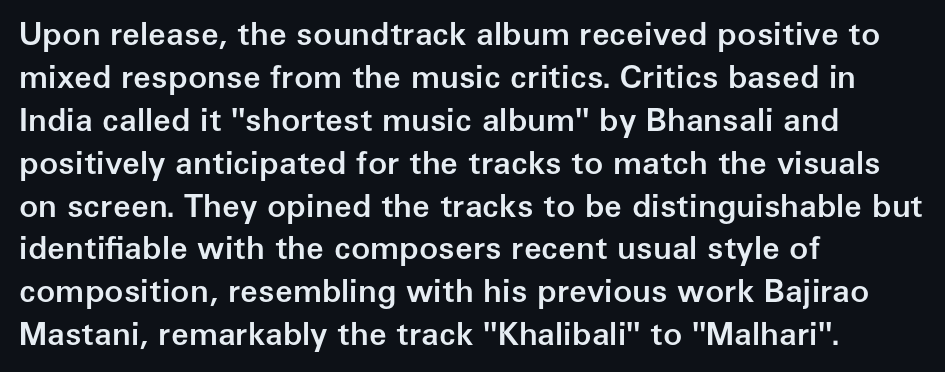
The image shows 32 px semibold sans-serif type, upright; set left-aligned, normal line spacing (1.34x), normal letter spacing, not underlined; low stroke contrast and a medium x-height.
